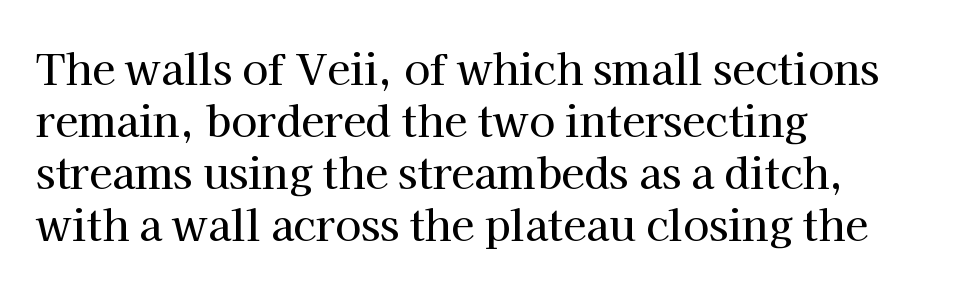
Unmarked baselines from the first word to the last. The passage shown is typed in a proportional face where columns would drift. Little horizontal feet cap the strokes, marking this as serif type. Characters follow at the spacing the type designer built in. The font's upright variant was chosen for this text. Left-aligned paragraph, ragged on the right.
